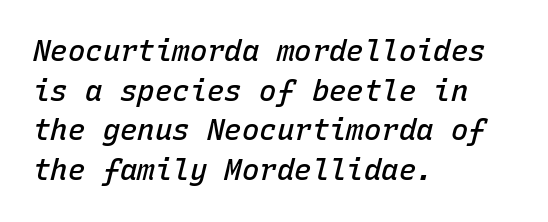
What weight is shown? A semibold, between regular and bold. The axis of the letterforms is tilted away from vertical. These lines are rendered in a fixed-pitch font. Has an underline been added? It has not.
